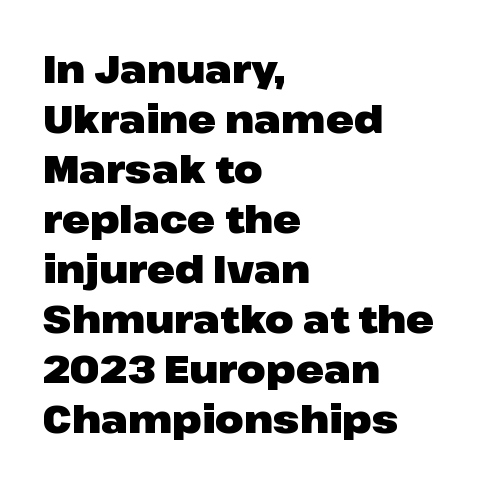
The image shows 37 px heavy, wide sans-serif type, upright; set left-aligned, normal line spacing (1.35x), normal letter spacing, not underlined; low stroke contrast and a medium x-height.
